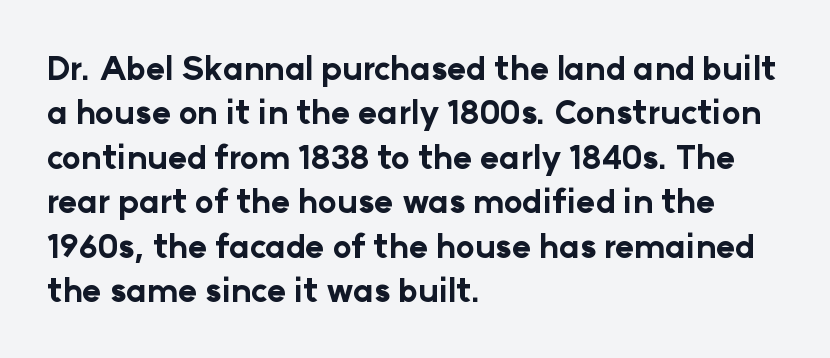
The image shows 32 px bold sans-serif type, upright; set left-aligned, normal line spacing (1.39x), normal letter spacing, not underlined; low stroke contrast and a medium x-height.
